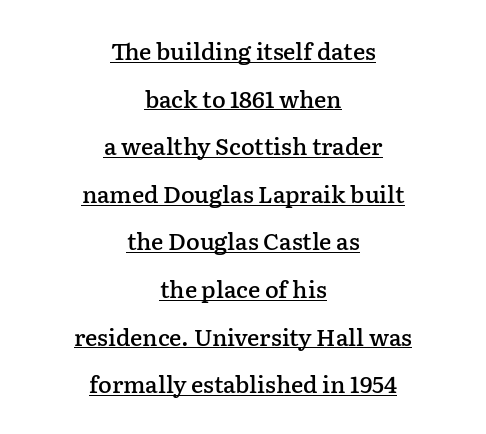
{"italic": "no", "bold": "semi", "underline": "yes", "align": "center", "line_spacing": "loose", "line_spacing_ratio": 2.07, "letter_spacing": "normal", "letter_spacing_em": 0.0, "glyph_px": 23}
